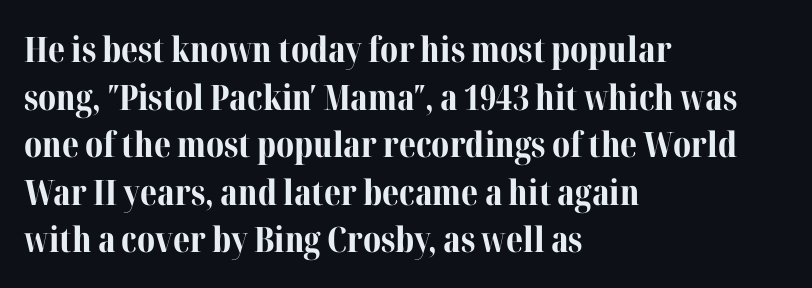
{"serif": "yes", "italic": "no", "bold": "yes", "weight": "bold", "width": "normal", "stroke_contrast": "medium", "x_height": "medium", "monospaced": "no", "underline": "no", "align": "left", "line_spacing": "normal", "line_spacing_ratio": 1.36, "letter_spacing": "normal", "letter_spacing_em": 0.0, "glyph_px": 35}
